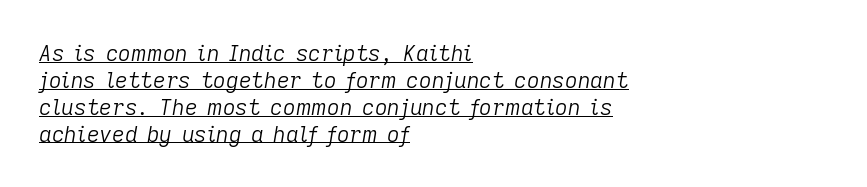
Look at the tracking — it's just the regular setting, nothing added. This rendering uses left alignment, leaving the right contour irregular. Yep, that's italic — everything's leaning. This is underlined copy, the kind a proofreader might mark for attention. Weight class: somewhere from thin through regular.
